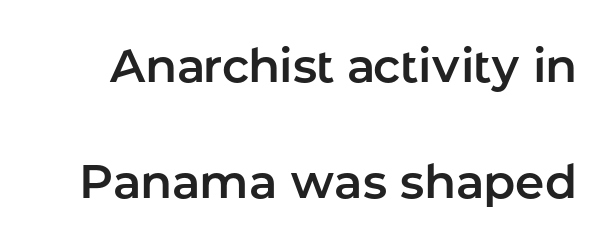
Q: Is the text italic (slanted)? A: No, it is upright.
Q: Is the typeface a serif or a sans-serif typeface? A: Sans-serif.
Q: Is the text underlined? A: No.
Q: Is the spacing between letters normal or unusually wide? A: Normal.
Q: Is the spacing between lines tight, normal or loose? A: Loose.
Q: Width (condensed, normal, or wide)? A: Normal.
Q: Stroke contrast? A: Low.
Q: x-height? A: Medium.
Q: Monospaced? A: No.
